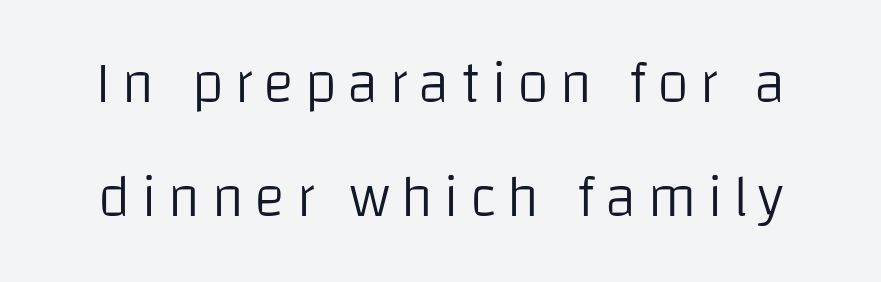
The image shows 59 px light sans-serif type, upright; set centered, loose line spacing (1.93x), not underlined; low stroke contrast and a large x-height.
